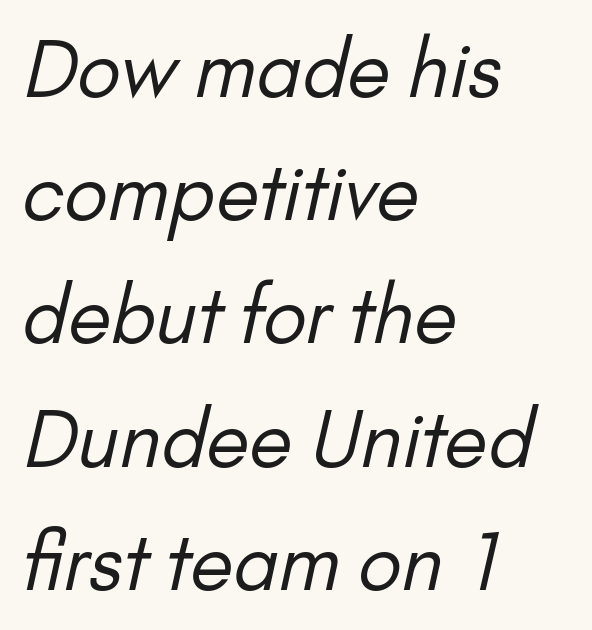
Q: Is the text bold? A: No.
Q: Is the typeface a serif or a sans-serif typeface? A: Sans-serif.
Q: Is the text underlined? A: No.
Q: How is the paragraph aligned? A: Left-aligned.
Q: Is the spacing between letters normal or unusually wide? A: Normal.
Q: Is the spacing between lines tight, normal or loose? A: Normal.
Q: Width (condensed, normal, or wide)? A: Normal.
Q: Stroke contrast? A: Low.
Q: x-height? A: Small.
Q: Monospaced? A: No.
